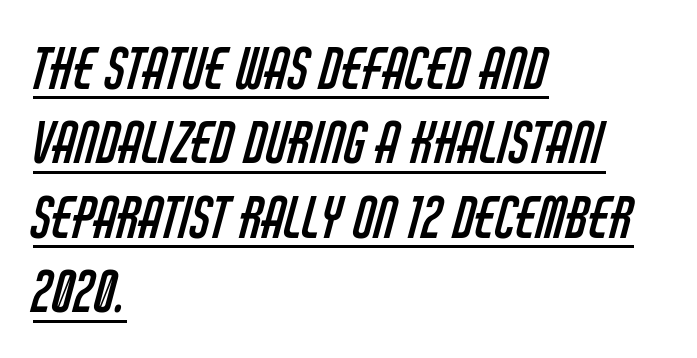
Q: Is the text bold? A: No.
Q: Is the typeface a serif or a sans-serif typeface? A: Sans-serif.
Q: Is the text underlined? A: Yes.
Q: How is the paragraph aligned? A: Left-aligned.
Q: Is the spacing between letters normal or unusually wide? A: Normal.
Q: Is the spacing between lines tight, normal or loose? A: Normal.
Q: Width (condensed, normal, or wide)? A: Condensed.
Q: Stroke contrast? A: Low.
Q: x-height? A: Large.
Q: Monospaced? A: No.
